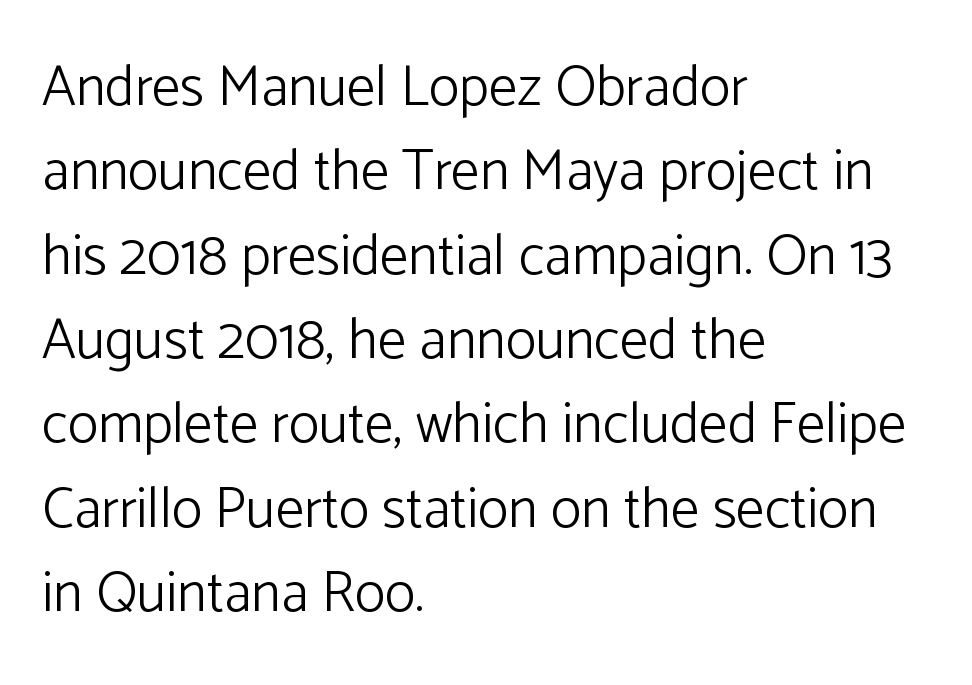
Q: Is the text bold? A: No.
Q: Is the text italic (slanted)? A: No, it is upright.
Q: Is the typeface a serif or a sans-serif typeface? A: Sans-serif.
Q: Is the text underlined? A: No.
Q: How is the paragraph aligned? A: Left-aligned.
Q: Is the spacing between letters normal or unusually wide? A: Normal.
Q: Is the spacing between lines tight, normal or loose? A: Normal.
Q: Width (condensed, normal, or wide)? A: Normal.
Q: Stroke contrast? A: Low.
Q: x-height? A: Medium.
Q: Monospaced? A: No.
